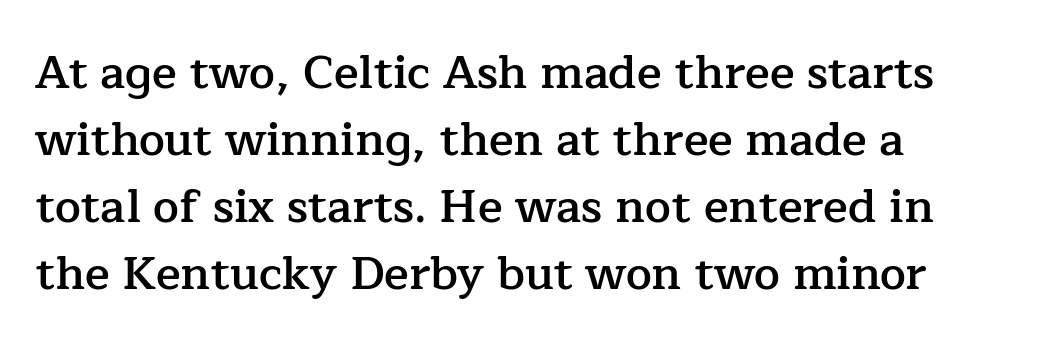
Check the space under the baseline: it is left empty. One glance says typical: line gaps are just what's usual. Honestly, the letter spacing is just normal — you wouldn't notice it. Stems and bowls a touch heavier than normal — semibold. Examine the stroke ends and you'll spot serifs. Looks like regular typesetting: each glyph gets only the width it needs.
